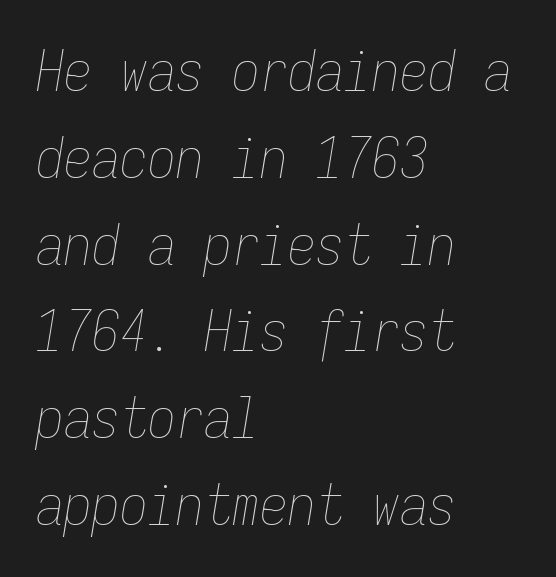
The image shows 56 px thin, condensed type, italic (leaning right), monospaced; set left-aligned, normal line spacing (1.55x), normal letter spacing, not underlined; low stroke contrast and a medium x-height.
